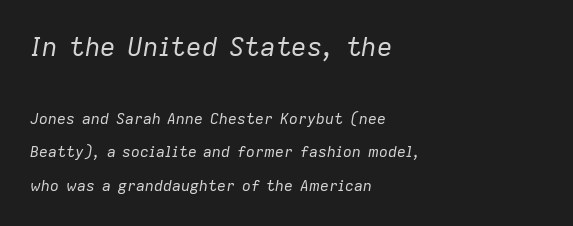
The image shows 26 px text type, italic (leaning right); set left-aligned, loose line spacing (2.23x), normal letter spacing, not underlined; the first (top) block is 1.73x larger.
